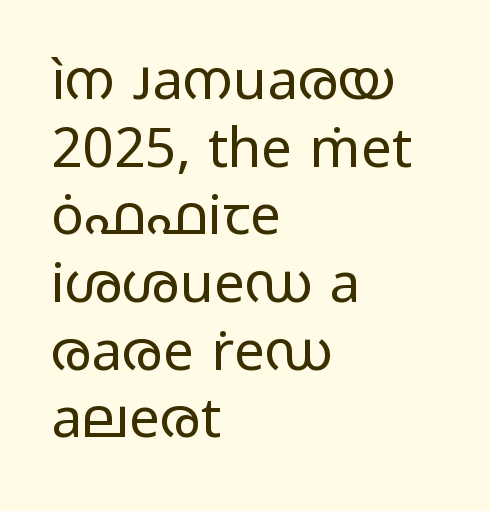
The glyphs in this specimen are sans serif. The passage shown is not underscored anywhere. Students, note that the glyphs here touch the page at normal intervals. A classic flush-left, rag-right setting is used for this passage.
